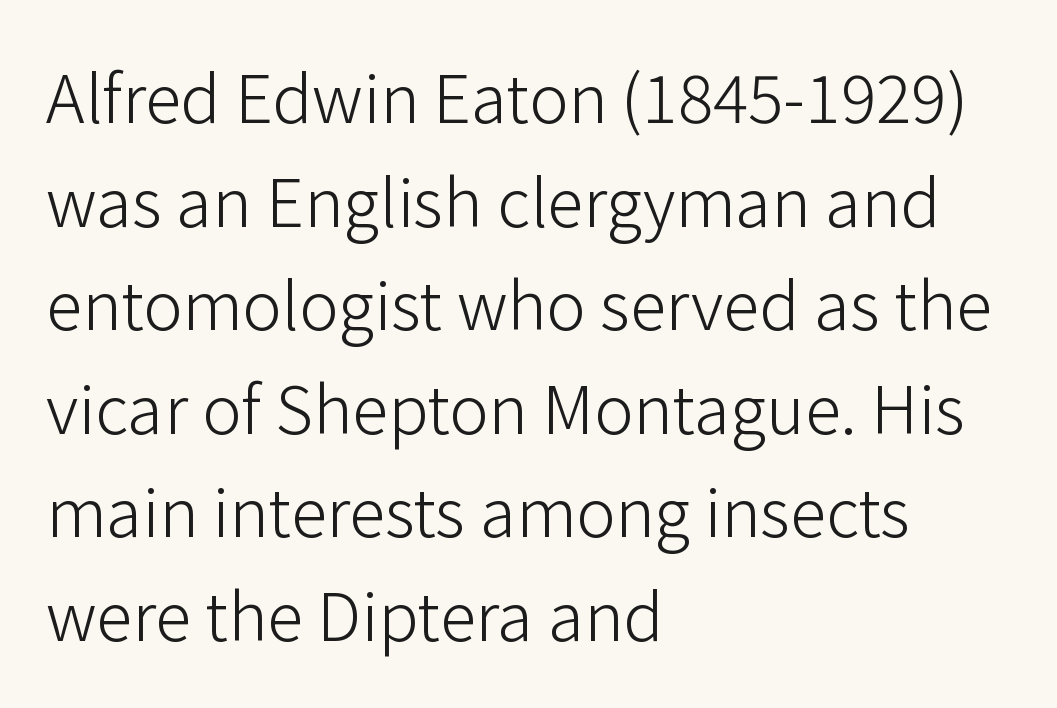
The image shows 66 px light sans-serif type, upright; set left-aligned, normal line spacing (1.57x), normal letter spacing, not underlined; low stroke contrast and a medium x-height.
